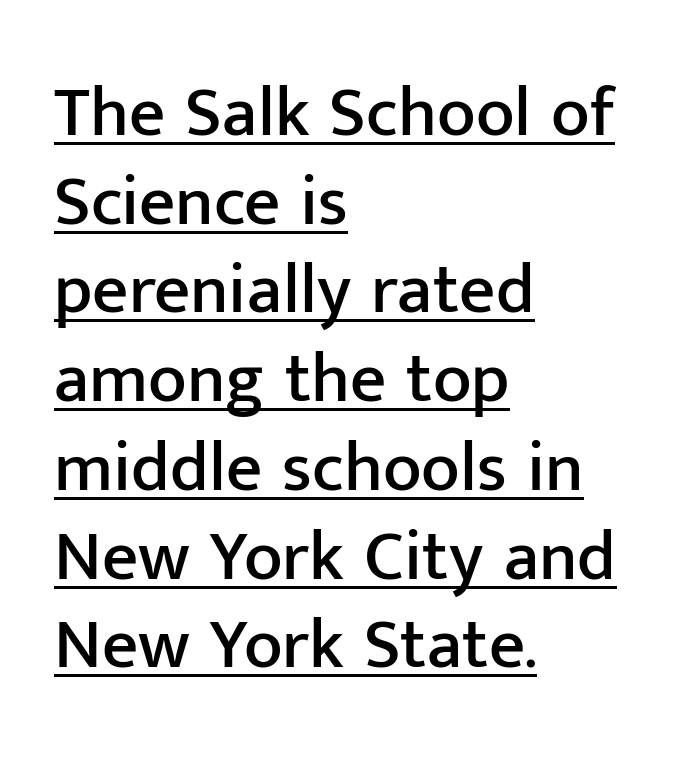
Q: Is the text italic (slanted)? A: No, it is upright.
Q: Is the typeface a serif or a sans-serif typeface? A: Sans-serif.
Q: Is the text underlined? A: Yes.
Q: How is the paragraph aligned? A: Left-aligned.
Q: Is the spacing between letters normal or unusually wide? A: Normal.
Q: Is the spacing between lines tight, normal or loose? A: Normal.
Q: Width (condensed, normal, or wide)? A: Normal.
Q: Stroke contrast? A: Low.
Q: x-height? A: Medium.
Q: Monospaced? A: No.
